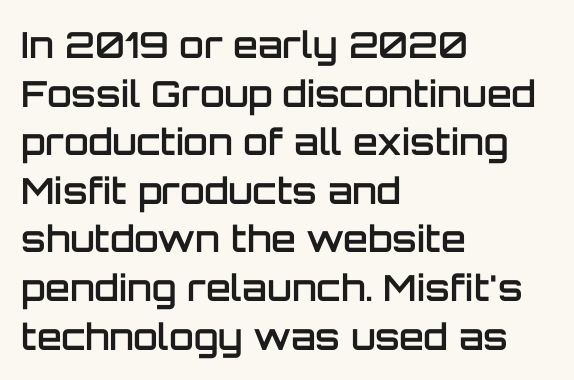
Look at the bottom of the vertical strokes: they stop flat, with no serifs. This sample uses plain, unmodified letter spacing. Is the block centered? No — it sits flush against the left margin. Summary of weight: moderately heavy, a semibold. Quick note: interline space is typical.
